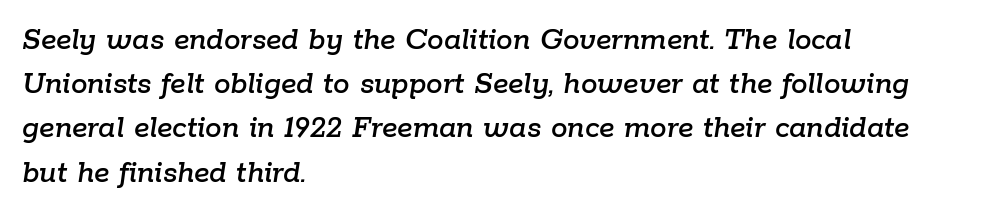
Q: Is the text italic (slanted)? A: Yes, it leans right by about 9 degrees.
Q: Is the text underlined? A: No.
Q: How is the paragraph aligned? A: Left-aligned.
Q: Is the spacing between letters normal or unusually wide? A: Normal.
Q: Is the spacing between lines tight, normal or loose? A: Normal.
Q: Width (condensed, normal, or wide)? A: Normal.
Q: Stroke contrast? A: Low.
Q: x-height? A: Medium.
Q: Monospaced? A: No.
